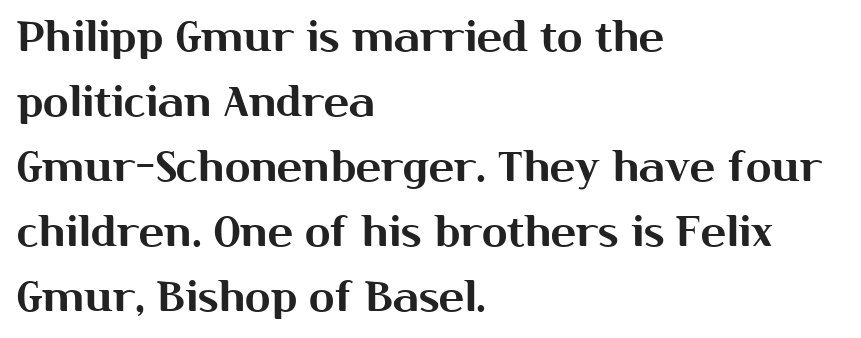
The image shows 42 px sans-serif type, upright; set left-aligned, normal line spacing (1.55x), normal letter spacing, not underlined; medium stroke contrast and a medium x-height.
